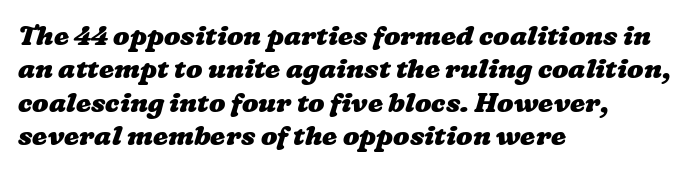
The image shows 27 px bold type; set left-aligned, line spacing 1.24x, normal letter spacing, not underlined.
